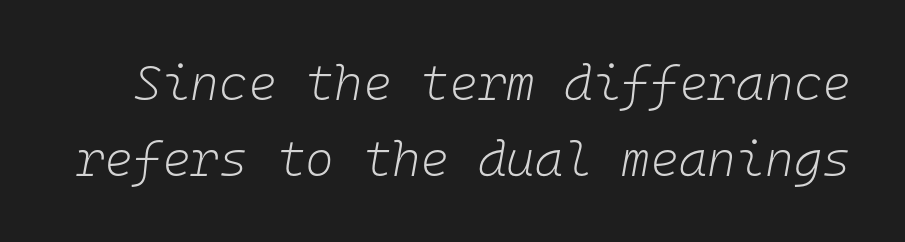
{"italic": "yes", "lean": "right", "slant_degrees": 10, "bold": "no", "weight": "light", "width": "normal", "stroke_contrast": "low", "x_height": "medium", "monospaced": "yes", "underline": "no", "line_spacing": "normal", "line_spacing_ratio": 1.55, "letter_spacing": "normal", "letter_spacing_em": 0.0, "glyph_px": 49}
